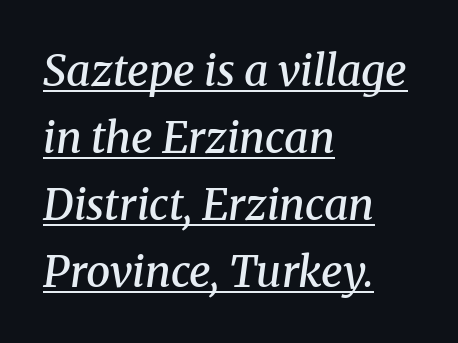
Q: Is the text bold? A: Semi-bold.
Q: Is the text italic (slanted)? A: Yes, it leans right by about 8 degrees.
Q: Is the typeface a serif or a sans-serif typeface? A: Serif.
Q: Is the text underlined? A: Yes.
Q: How is the paragraph aligned? A: Left-aligned.
Q: Is the spacing between letters normal or unusually wide? A: Normal.
Q: Is the spacing between lines tight, normal or loose? A: Normal.
Q: Width (condensed, normal, or wide)? A: Normal.
Q: Stroke contrast? A: Medium.
Q: x-height? A: Medium.
Q: Monospaced? A: No.
